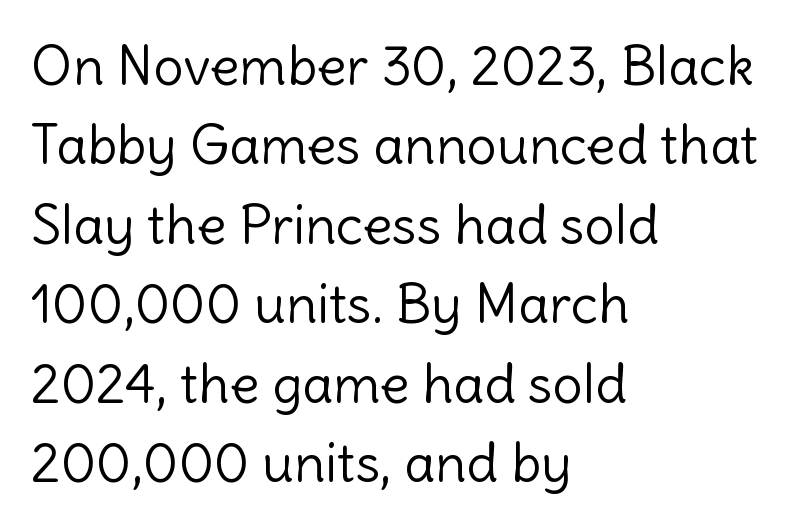
Interline gaps are of average width in this sample. Inter-character spacing is left at the font's built-in metrics. These lines stack with their left ends in a neat column. Every character sits straight up, as roman type does.
